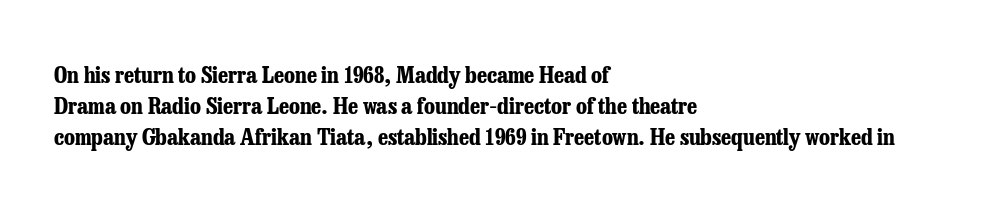
{"italic": "no", "bold": "yes", "underline": "no", "align": "left", "line_spacing": "normal", "line_spacing_ratio": 1.35, "letter_spacing": "normal", "letter_spacing_em": 0.0, "glyph_px": 23}
